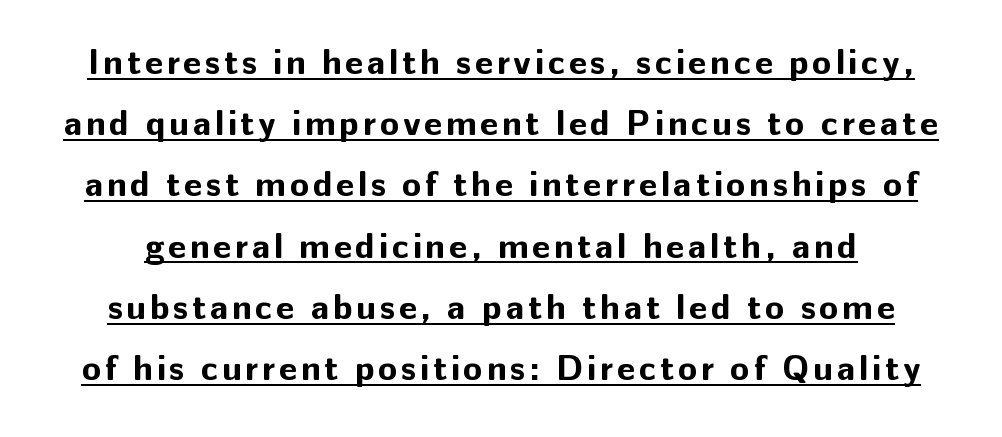
The image shows 35 px bold sans-serif type, upright; set line spacing 1.75x, underlined; low stroke contrast and a medium x-height.
